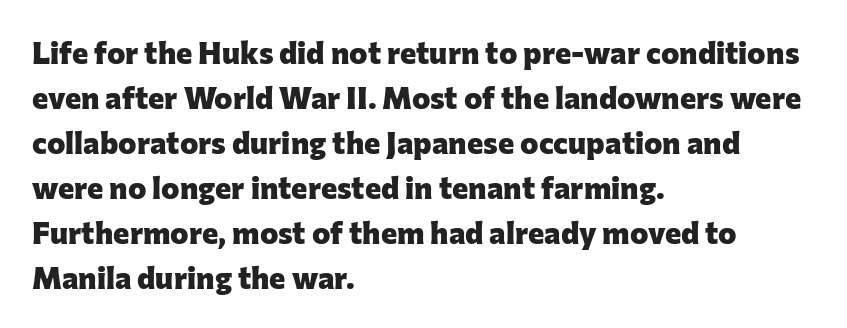
{"serif": "no", "italic": "no", "bold": "yes", "weight": "heavy", "width": "normal", "stroke_contrast": "low", "x_height": "medium", "monospaced": "no", "underline": "no", "align": "left", "line_spacing": "normal", "line_spacing_ratio": 1.45, "letter_spacing": "normal", "letter_spacing_em": 0.0, "glyph_px": 31}
